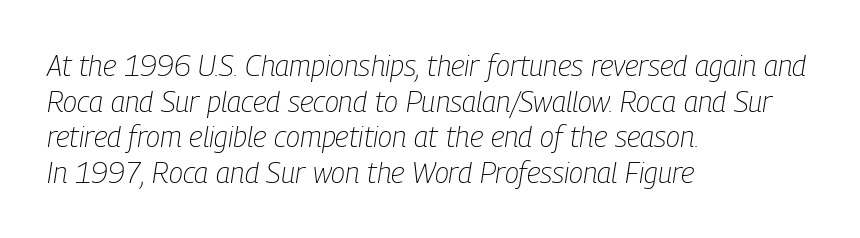
{"italic": "yes", "lean": "right", "slant_degrees": 9, "bold": "no", "weight": "light", "width": "condensed", "stroke_contrast": "low", "x_height": "medium", "monospaced": "no", "underline": "no", "align": "left", "line_spacing_ratio": 1.23, "letter_spacing": "normal", "letter_spacing_em": 0.0, "glyph_px": 29}
